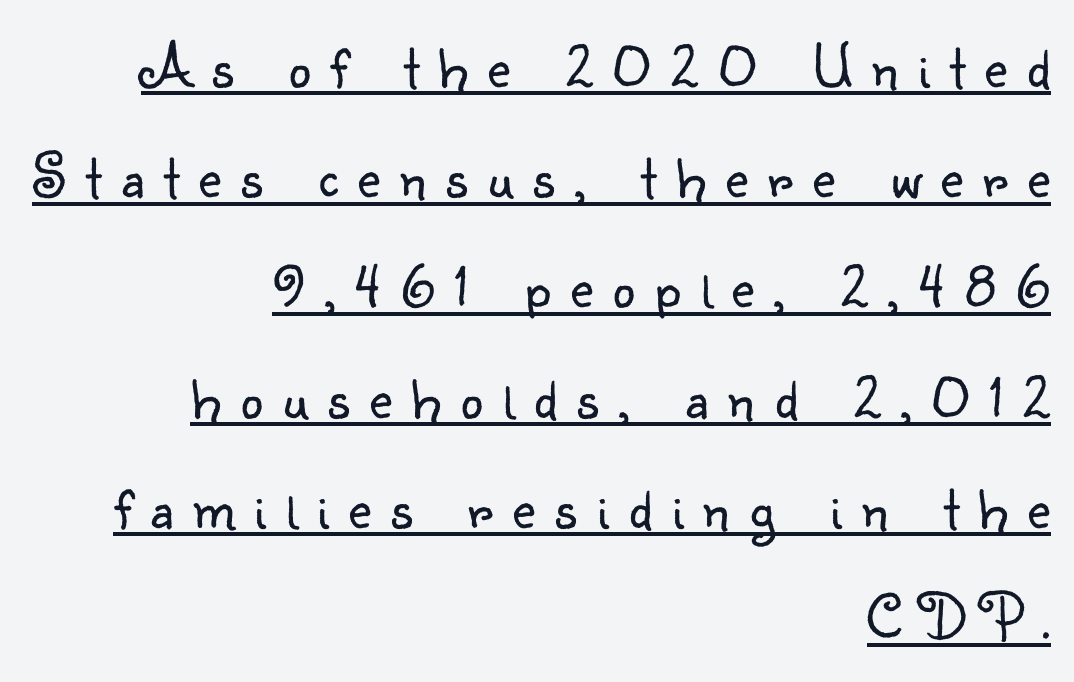
Heaviness? Minimal to ordinary, like unemphasized prose. Tracking here is generous; glyphs stand well apart from one another. Looks like regular typesetting: each glyph gets only the width it needs. The font's upright variant was chosen for this text.
